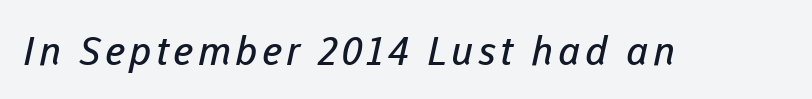
The image shows 40 px regular-weight sans-serif type; set not underlined; low stroke contrast and a medium x-height.
